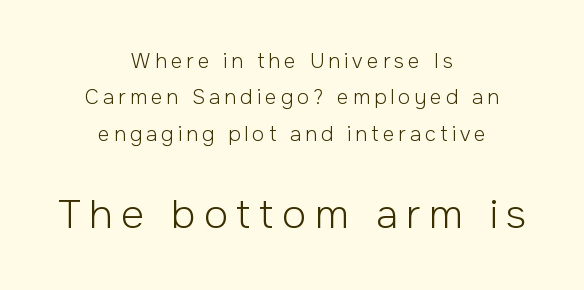
{"serif": "no", "italic": "no", "bold": "no", "weight": "light", "width": "normal", "stroke_contrast": "low", "x_height": "medium", "monospaced": "no", "underline": "no", "align": "center", "line_spacing_ratio": 1.82, "letter_spacing": "wide", "letter_spacing_em": 0.21, "larger_block": "second", "size_ratio": 2.0, "glyph_px": 40}
